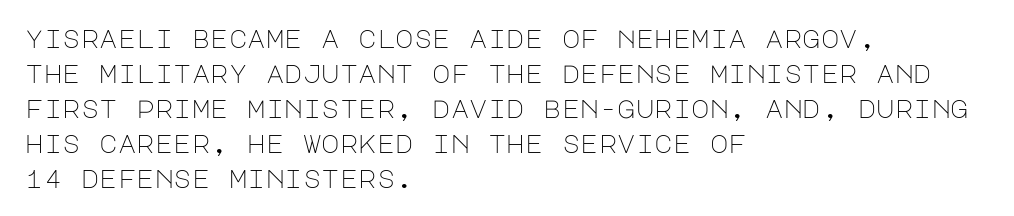
The image shows 25 px text type, upright; set left-aligned, normal line spacing (1.4x), normal letter spacing, not underlined.
